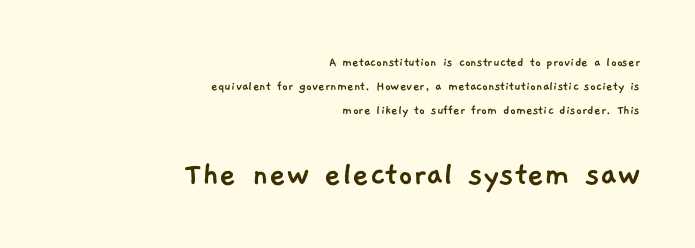
{"serif": "no", "width": "normal", "stroke_contrast": "low", "x_height": "medium", "monospaced": "no", "underline": "no", "align": "right", "line_spacing_ratio": 1.71, "letter_spacing": "normal", "letter_spacing_em": 0.0, "larger_block": "second", "size_ratio": 2.57, "glyph_px": 36}
